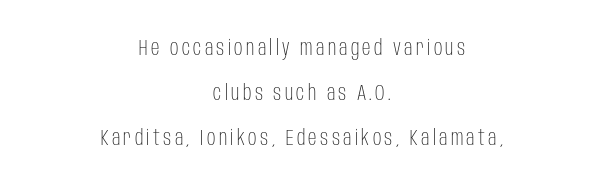
Nope, not italic — everything's standing straight. The passage shown stacks its lines with a broad gap. Which margin do the lines hug? Neither — every line sits in the middle. Beneath every word, the page is bare.
